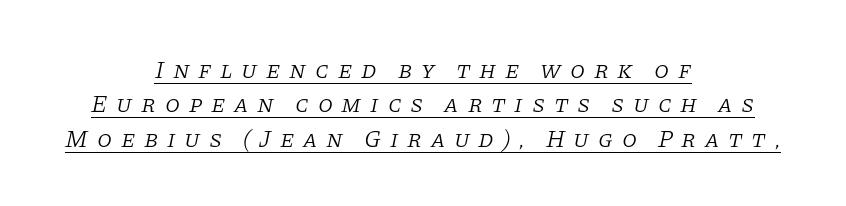
Q: Is the text bold? A: No.
Q: Is the text italic (slanted)? A: Yes, it leans right by about 11 degrees.
Q: Is the text underlined? A: Yes.
Q: How is the paragraph aligned? A: Centered.
Q: Is the spacing between letters normal or unusually wide? A: Unusually wide.
Q: Is the spacing between lines tight, normal or loose? A: Normal.
